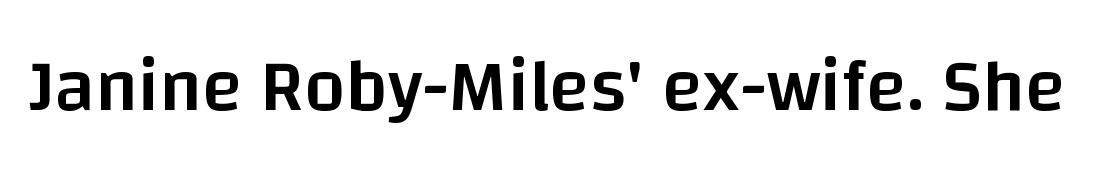
Q: Is the text bold? A: Semi-bold.
Q: Is the text italic (slanted)? A: No, it is upright.
Q: Is the typeface a serif or a sans-serif typeface? A: Sans-serif.
Q: Is the text underlined? A: No.
Q: Is the spacing between letters normal or unusually wide? A: Normal.
Q: Width (condensed, normal, or wide)? A: Normal.
Q: Stroke contrast? A: Low.
Q: x-height? A: Large.
Q: Monospaced? A: No.
